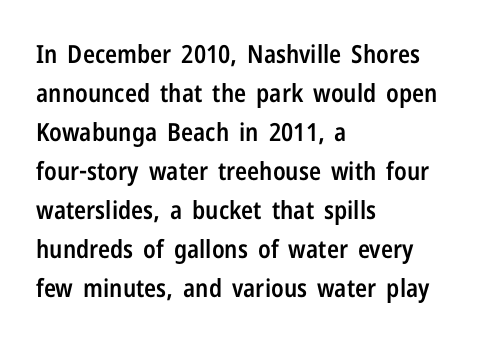
Nope, not italic — everything's standing straight. Semibold letterforms, between regular and bold. A typesetter would call this leading conventional body-copy spacing. Any mark beneath the type? The region is blank. The rendering anchors every line to the left-hand side. Letter spacing: default.
